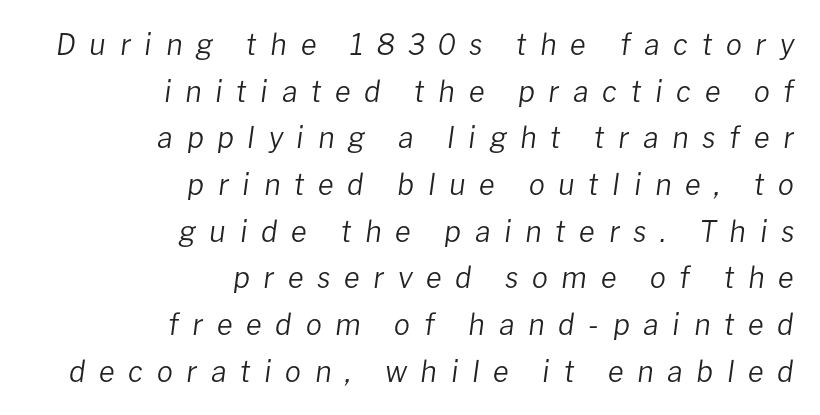
{"italic": "yes", "lean": "right", "slant_degrees": 8, "bold": "no", "weight": "regular", "width": "normal", "stroke_contrast": "low", "x_height": "medium", "monospaced": "no", "underline": "no", "align": "right", "line_spacing": "normal", "line_spacing_ratio": 1.61, "letter_spacing": "wide", "letter_spacing_em": 0.47, "glyph_px": 29}
